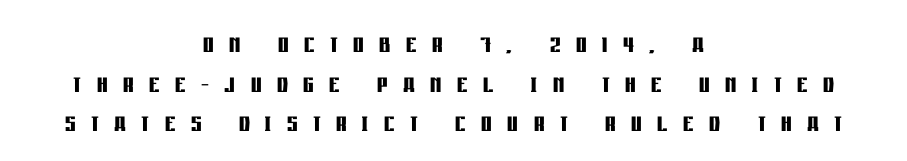
The image shows 33 px semibold, condensed sans-serif type, upright; set centered, line spacing 1.2x, unusually wide letter spacing (+0.47 em), not underlined; low stroke contrast and a large x-height.
